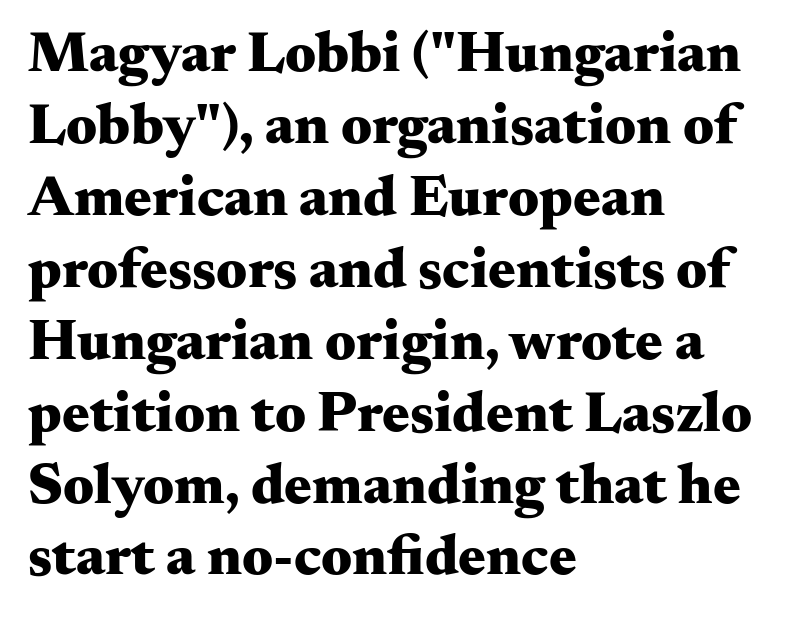
The image shows 58 px heavy, wide serif type, upright; set left-aligned, line spacing 1.24x, normal letter spacing, not underlined; medium stroke contrast and a small x-height.
